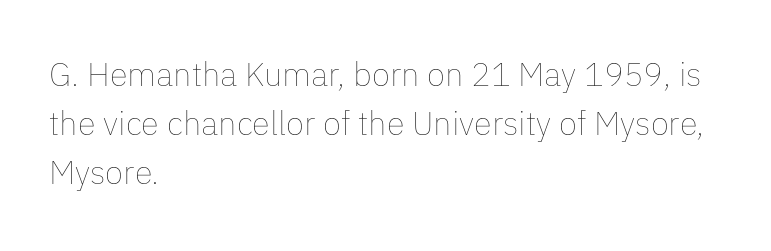
The image shows 33 px thin type, upright; set left-aligned, normal line spacing (1.48x), normal letter spacing, not underlined; low stroke contrast and a medium x-height.
